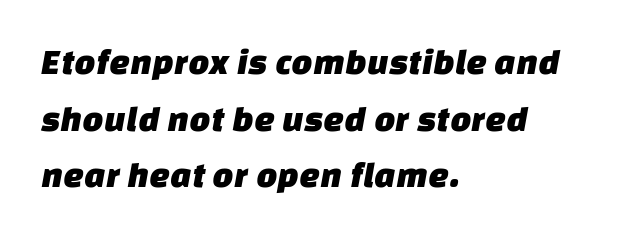
{"serif": "no", "width": "normal", "stroke_contrast": "low", "x_height": "large", "monospaced": "no", "underline": "no", "align": "left", "line_spacing": "normal", "line_spacing_ratio": 1.53, "letter_spacing": "normal", "letter_spacing_em": 0.0, "glyph_px": 37}
